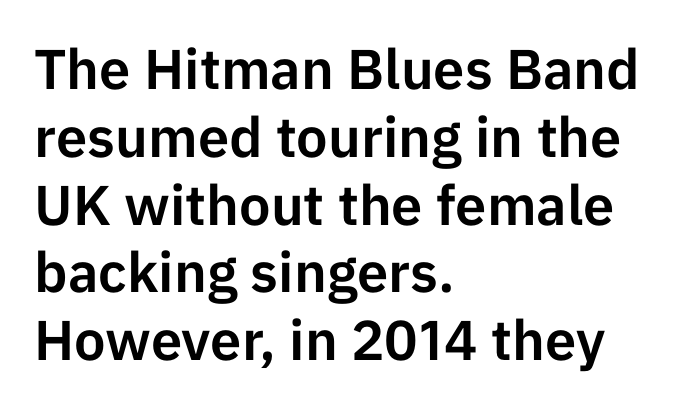
The image shows 56 px sans-serif type, upright; set left-aligned, line spacing 1.21x, normal letter spacing, not underlined; low stroke contrast and a medium x-height.
